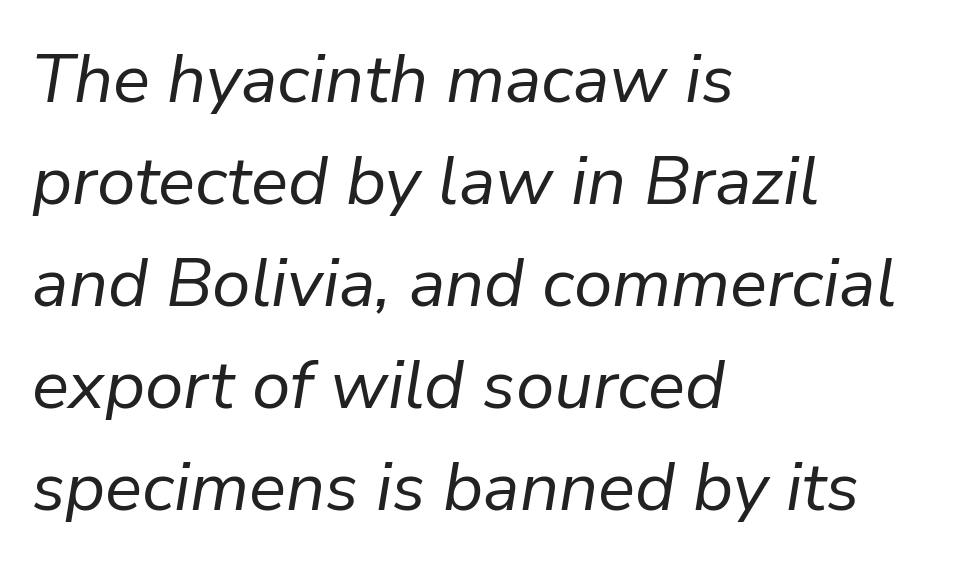
Q: Is the text bold? A: No.
Q: Is the text italic (slanted)? A: Yes, it leans right by about 9 degrees.
Q: Is the text underlined? A: No.
Q: How is the paragraph aligned? A: Left-aligned.
Q: Is the spacing between letters normal or unusually wide? A: Normal.
Q: Is the spacing between lines tight, normal or loose? A: Normal.
Q: Width (condensed, normal, or wide)? A: Normal.
Q: Stroke contrast? A: Low.
Q: x-height? A: Medium.
Q: Monospaced? A: No.
